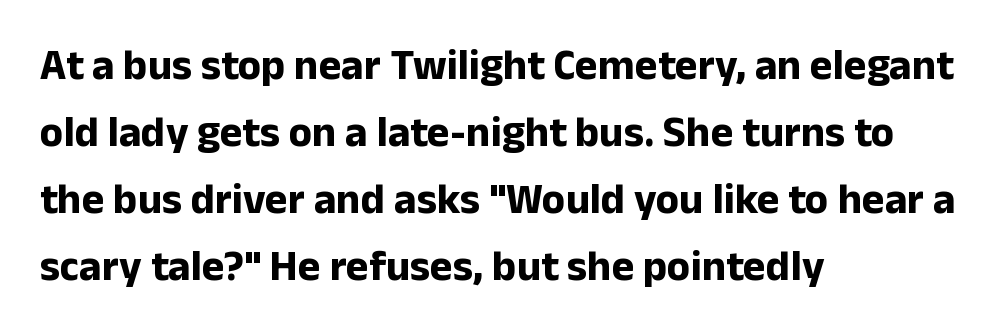
Leading matches the norm, producing a regular column. Spacing verdict: proportional, widths tailored to each character. The space beneath each line is pristine and unruled. Typographically, this falls in the sans-serif category. You'd pick this weight for a headline — it's a proper bold. Posture: vertical.
